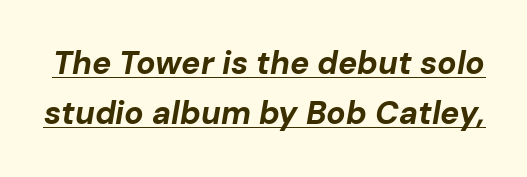
Q: Is the text bold? A: Yes.
Q: Is the text italic (slanted)? A: Yes, it leans right by about 10 degrees.
Q: Is the text underlined? A: Yes.
Q: Is the spacing between letters normal or unusually wide? A: Normal.
Q: Is the spacing between lines tight, normal or loose? A: Normal.
Q: Width (condensed, normal, or wide)? A: Normal.
Q: Stroke contrast? A: Low.
Q: x-height? A: Medium.
Q: Monospaced? A: No.
